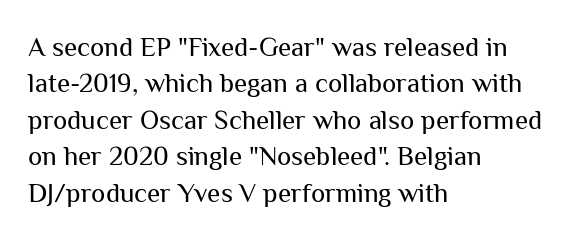
Q: Is the text bold? A: No.
Q: Is the text italic (slanted)? A: No, it is upright.
Q: Is the text underlined? A: No.
Q: How is the paragraph aligned? A: Left-aligned.
Q: Is the spacing between letters normal or unusually wide? A: Normal.
Q: Is the spacing between lines tight, normal or loose? A: Normal.
